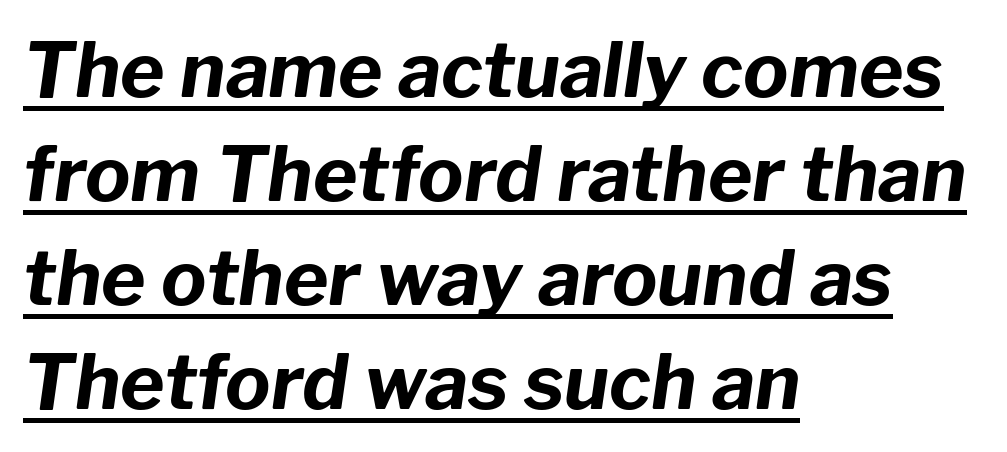
{"italic": "yes", "lean": "right", "slant_degrees": 8, "bold": "yes", "weight": "bold", "width": "normal", "stroke_contrast": "low", "x_height": "medium", "monospaced": "no", "underline": "yes", "align": "left", "line_spacing": "normal", "line_spacing_ratio": 1.37, "letter_spacing": "normal", "letter_spacing_em": 0.0, "glyph_px": 76}
